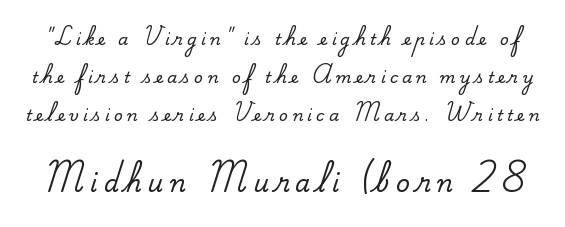
The image shows 24 px text type; set loose line spacing (2.37x), unusually wide letter spacing (+0.26 em), not underlined; the second (bottom) block is 1.5x larger.
